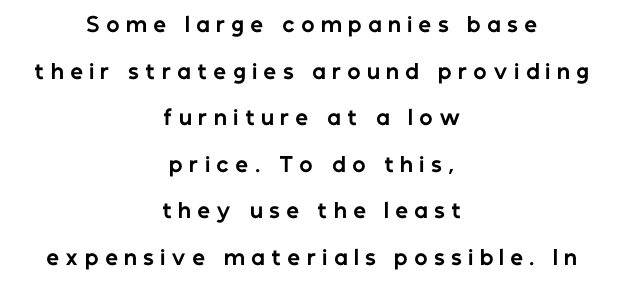
The image shows 20 px bold type, upright; set centered, loose line spacing (2.33x), unusually wide letter spacing (+0.32 em), not underlined.
